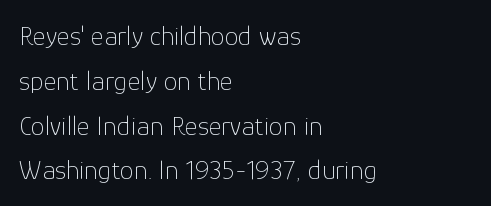
{"serif": "no", "italic": "no", "bold": "no", "weight": "thin", "width": "normal", "stroke_contrast": "low", "x_height": "medium", "monospaced": "no", "underline": "no", "align": "left", "line_spacing": "normal", "line_spacing_ratio": 1.6, "letter_spacing": "normal", "letter_spacing_em": 0.0, "glyph_px": 28}
